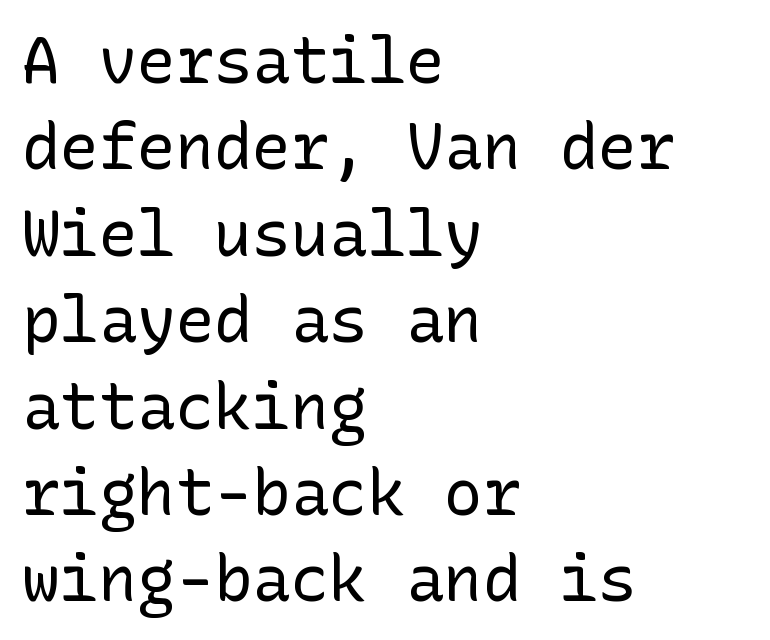
{"serif": "no", "italic": "no", "bold": "no", "weight": "regular", "width": "normal", "stroke_contrast": "low", "x_height": "medium", "underline": "no", "align": "left", "line_spacing": "normal", "line_spacing_ratio": 1.35, "letter_spacing": "normal", "letter_spacing_em": 0.0, "glyph_px": 64}
